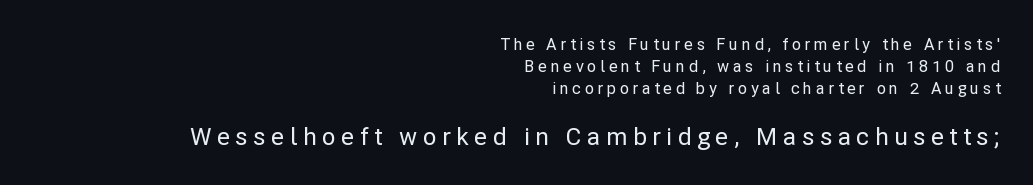
The image shows 24 px text type, upright; set right-aligned, normal line spacing (1.39x), unusually wide letter spacing (+0.23 em), not underlined; the second (bottom) block is 1.5x larger.
